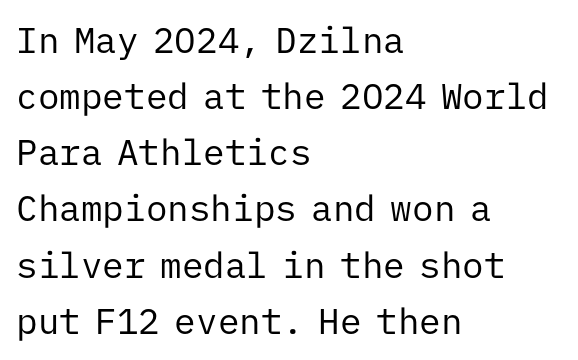
Every character here occupies the same horizontal width, giving the sample a typewriter-like rhythm. A typesetter would call this zero additional tracking. One glance says typical: line gaps are just what's usual. The specimen omits any rule beneath the text block's lines.
